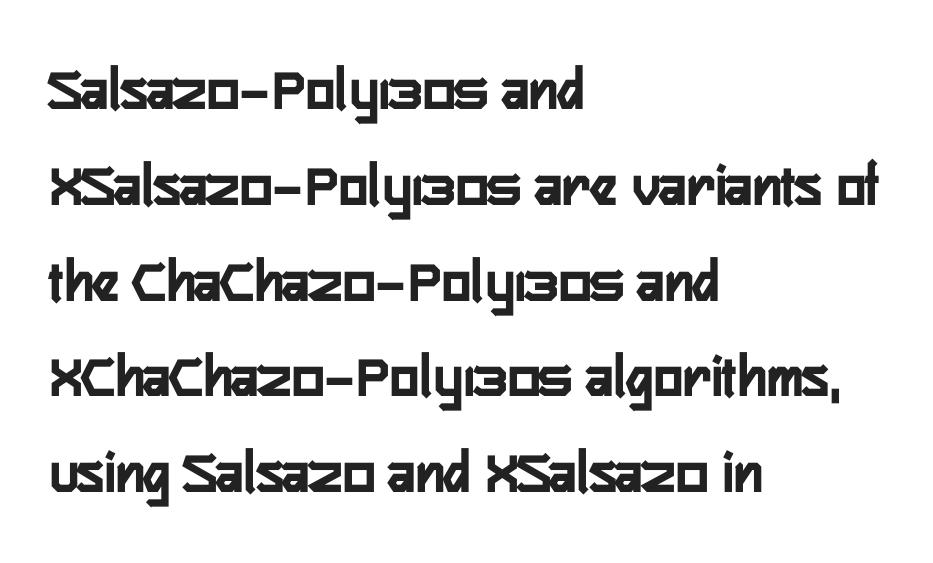
{"serif": "no", "italic": "no", "width": "condensed", "stroke_contrast": "low", "x_height": "medium", "monospaced": "no", "underline": "no", "align": "left", "line_spacing": "normal", "line_spacing_ratio": 1.57, "letter_spacing": "normal", "letter_spacing_em": 0.0, "glyph_px": 61}
